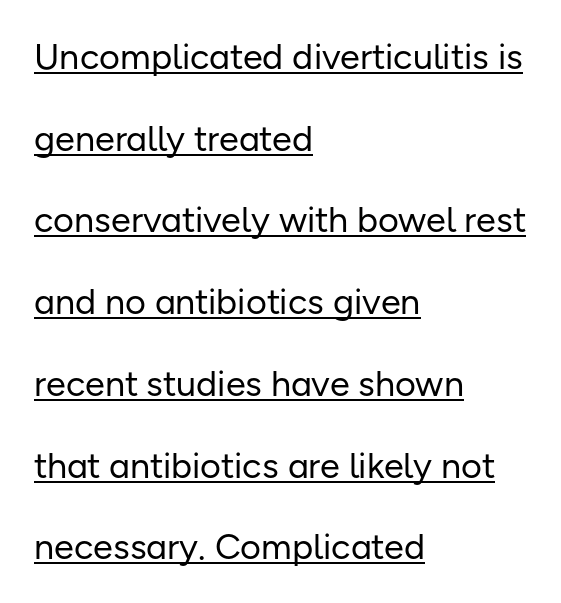
{"serif": "no", "italic": "no", "bold": "no", "weight": "regular", "width": "normal", "stroke_contrast": "low", "x_height": "medium", "monospaced": "no", "underline": "yes", "align": "left", "line_spacing": "loose", "line_spacing_ratio": 2.27, "letter_spacing": "normal", "letter_spacing_em": 0.0, "glyph_px": 36}
